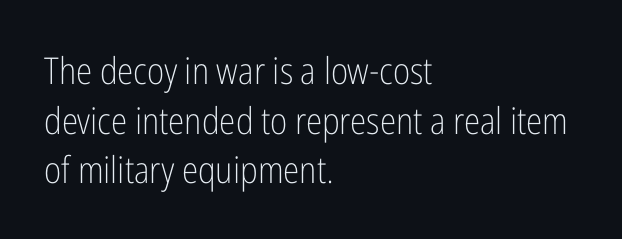
The image shows 37 px light, condensed sans-serif type, upright; set left-aligned, normal line spacing (1.34x), normal letter spacing, not underlined; low stroke contrast and a medium x-height.
